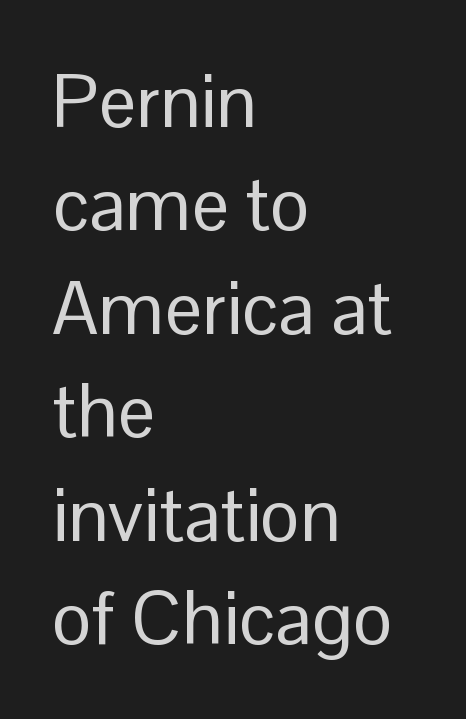
The lines are quadded left. The space between consecutive lines is moderate. Words appear dense and cohesive because spacing is normal. Honestly, there is no underline to notice here at all. This is sans-serif lettering, the kind often seen on screens and signage.
